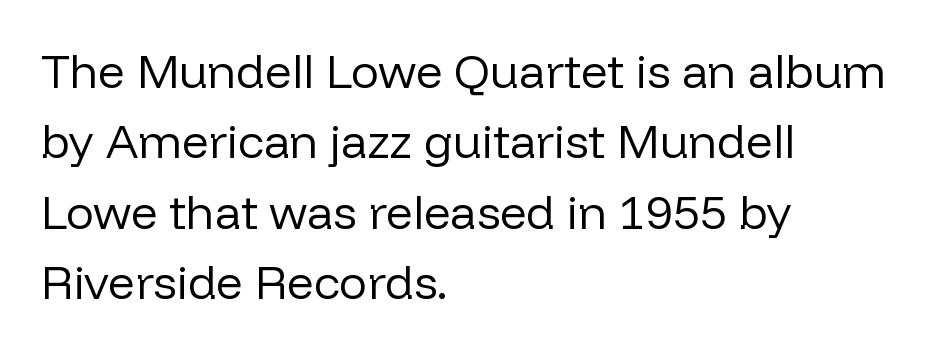
Q: Is the text bold? A: No.
Q: Is the text italic (slanted)? A: No, it is upright.
Q: Is the typeface a serif or a sans-serif typeface? A: Sans-serif.
Q: Is the text underlined? A: No.
Q: How is the paragraph aligned? A: Left-aligned.
Q: Is the spacing between letters normal or unusually wide? A: Normal.
Q: Is the spacing between lines tight, normal or loose? A: Normal.
Q: Width (condensed, normal, or wide)? A: Normal.
Q: Stroke contrast? A: Low.
Q: x-height? A: Medium.
Q: Monospaced? A: No.
